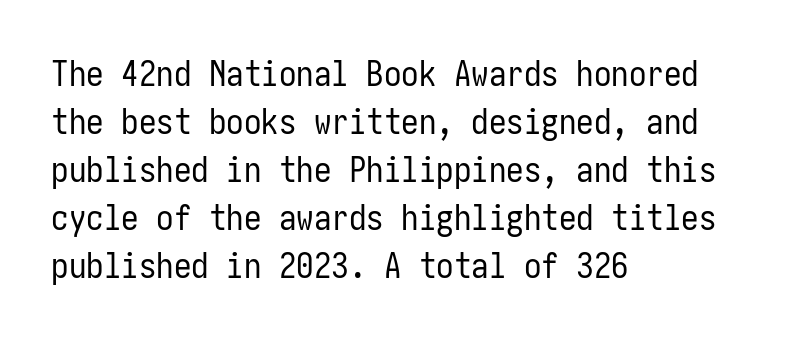
{"serif": "no", "italic": "no", "bold": "no", "weight": "regular", "width": "condensed", "stroke_contrast": "low", "x_height": "medium", "underline": "no", "align": "left", "line_spacing": "normal", "line_spacing_ratio": 1.37, "letter_spacing": "normal", "letter_spacing_em": 0.0, "glyph_px": 35}
